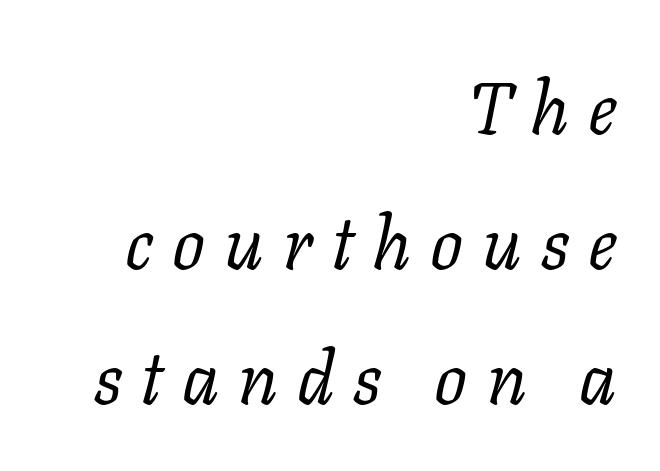
Where is the straight margin? On the right. Look at the tracking — it's clearly loosened, letters drifting apart. Think of a printed novel: that variable character pitch is what you see here. A bare baseline throughout the passage. Old-style or modern, the face here clearly has serifs. It's the slanting kind of type.
